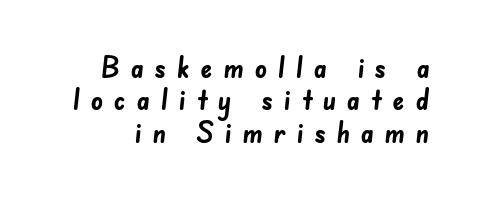
{"serif": "no", "bold": "yes", "weight": "semibold", "width": "normal", "stroke_contrast": "low", "x_height": "small", "monospaced": "no", "underline": "no", "line_spacing": "tight", "line_spacing_ratio": 1.08, "letter_spacing": "wide", "letter_spacing_em": 0.35, "glyph_px": 30}
